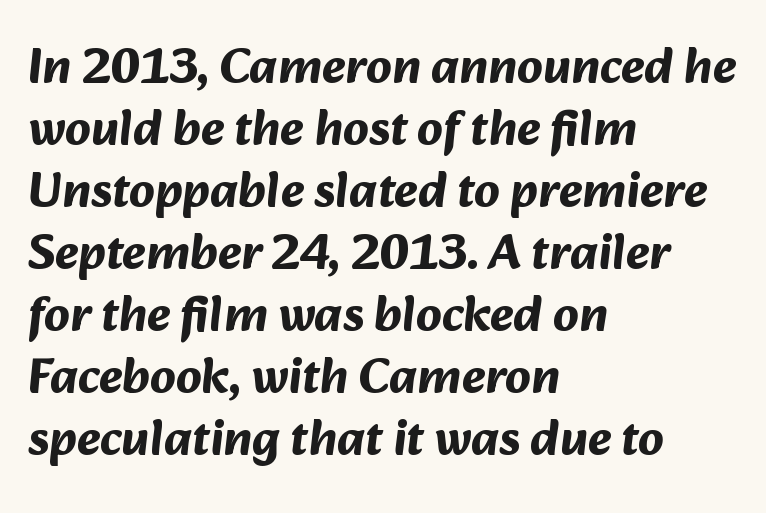
{"serif": "no", "bold": "yes", "weight": "bold", "width": "normal", "stroke_contrast": "medium", "x_height": "medium", "monospaced": "no", "underline": "no", "align": "left", "line_spacing_ratio": 1.24, "letter_spacing": "normal", "letter_spacing_em": 0.0, "glyph_px": 50}
